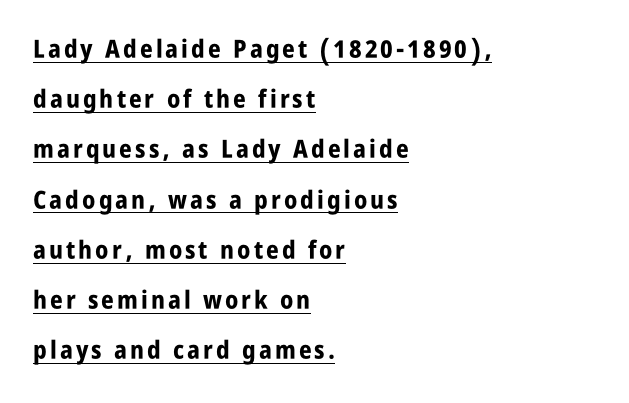
The glyphs are accompanied by a horizontal stroke just below them. The rendering uses a large line-height, opening up the rows. Posture: upright roman. These words are printed bold, with thick strokes throughout. A classic flush-left, rag-right setting is used for this passage.
